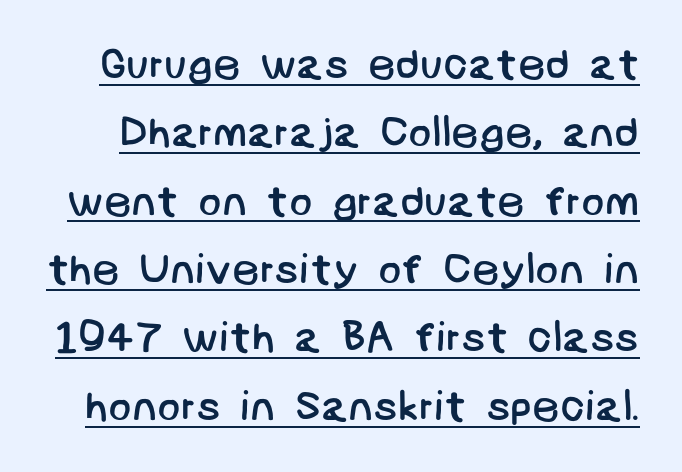
{"serif": "no", "bold": "no", "weight": "regular", "width": "normal", "stroke_contrast": "low", "x_height": "large", "underline": "yes", "line_spacing": "normal", "line_spacing_ratio": 1.59, "letter_spacing": "normal", "letter_spacing_em": 0.0, "glyph_px": 43}
